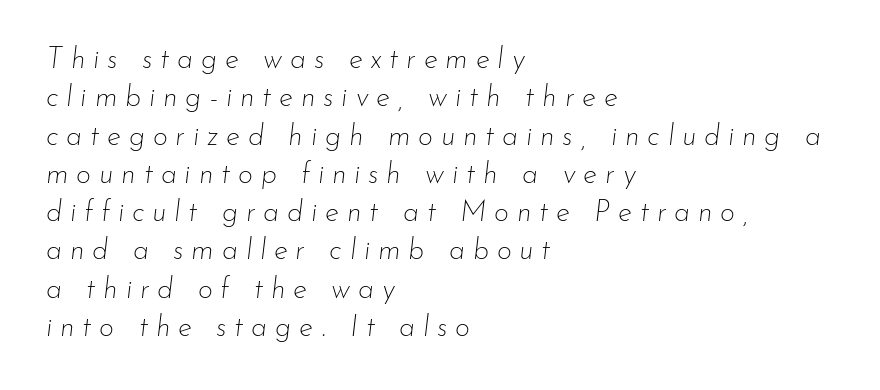
Q: Is the text bold? A: No.
Q: Is the text italic (slanted)? A: Yes, it leans right by about 7 degrees.
Q: Is the text underlined? A: No.
Q: How is the paragraph aligned? A: Left-aligned.
Q: Is the spacing between letters normal or unusually wide? A: Unusually wide.
Q: Is the spacing between lines tight, normal or loose? A: Normal.
Q: Width (condensed, normal, or wide)? A: Normal.
Q: Stroke contrast? A: Low.
Q: x-height? A: Small.
Q: Monospaced? A: No.
